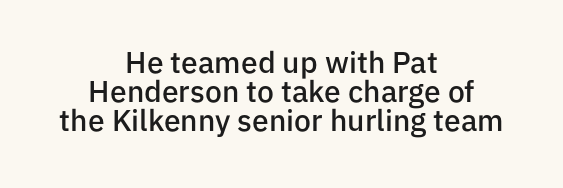
{"serif": "no", "italic": "no", "bold": "semi", "weight": "semibold", "width": "normal", "stroke_contrast": "low", "x_height": "medium", "monospaced": "no", "underline": "no", "align": "center", "line_spacing": "tight", "line_spacing_ratio": 0.97, "letter_spacing": "normal", "letter_spacing_em": 0.0, "glyph_px": 30}
